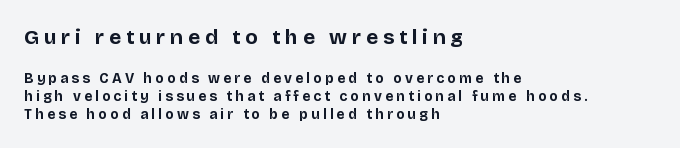
The image shows 21 px bold type, upright; set left-aligned, normal line spacing (1.32x), unusually wide letter spacing (+0.23 em), not underlined; the first (top) block is 1.5x larger.
